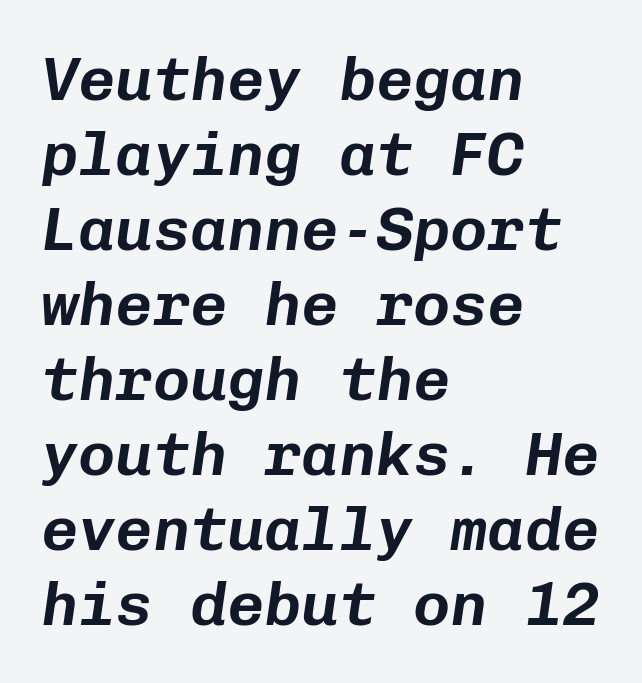
Monospaced: the letters line up in strict vertical columns. Reading down the block, your eye returns to a fixed left position each line. Tall strokes in this sample are angled rather than plumb. Rule under the text: the space is simply empty. Default kerning and tracking; the words read as compact shapes.
